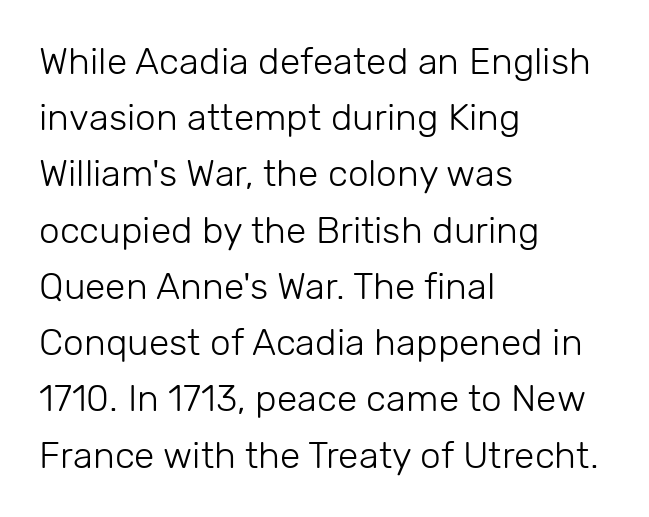
Every row of glyphs begins at an identical x-position on the left. Posture: vertical. Think of a printed novel: that variable character pitch is what you see here. The weight would be labelled regular, book, light, or lighter still.
